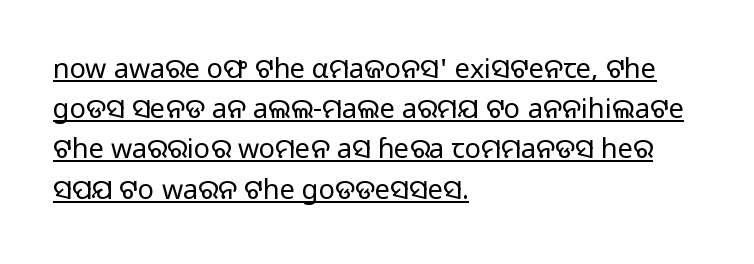
Observe the ordinary spacing: letters are neighbours, not strangers. Ascenders rise straight up at ninety degrees. Emphasis is given by a line drawn under the lettering. A quiet, ordinary-to-light weight characterises the typeface. These lines are set flush left with a ragged right edge. Quick note: interline space is typical.
